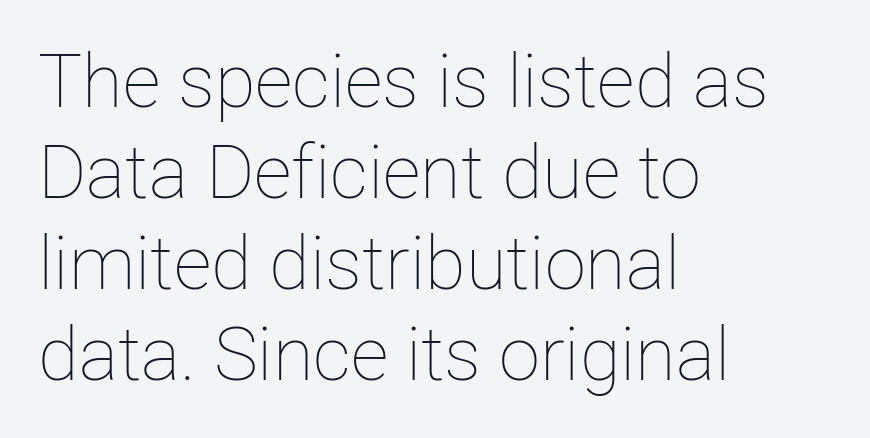
{"italic": "no", "bold": "no", "weight": "thin", "width": "normal", "stroke_contrast": "low", "x_height": "medium", "monospaced": "no", "underline": "no", "align": "left", "line_spacing_ratio": 1.23, "letter_spacing": "normal", "letter_spacing_em": 0.0, "glyph_px": 74}
